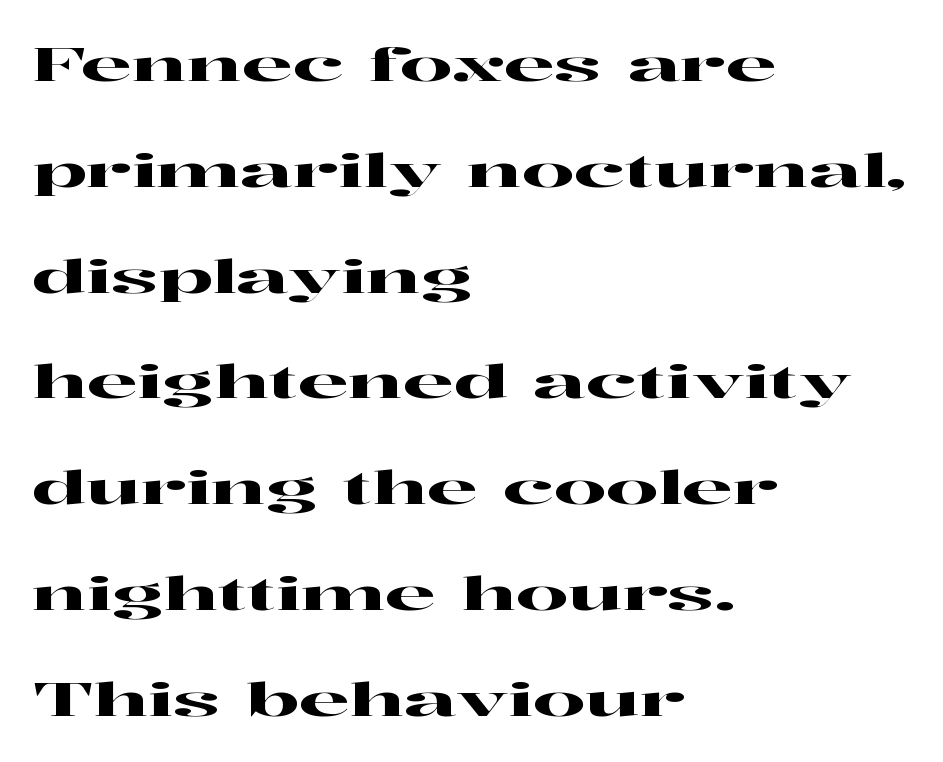
Q: Is the text italic (slanted)? A: No, it is upright.
Q: Is the typeface a serif or a sans-serif typeface? A: Serif.
Q: Is the text underlined? A: No.
Q: How is the paragraph aligned? A: Left-aligned.
Q: Is the spacing between letters normal or unusually wide? A: Normal.
Q: Is the spacing between lines tight, normal or loose? A: Loose.
Q: Width (condensed, normal, or wide)? A: Wide.
Q: Stroke contrast? A: High.
Q: x-height? A: Medium.
Q: Monospaced? A: No.
